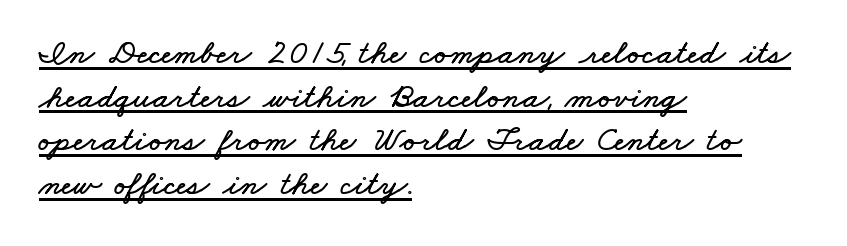
Vertical spacing — default. There is no visible air inserted between adjacent glyphs. Underlined type. This sample has the flowing, uneven cadence of proportional lettering.
